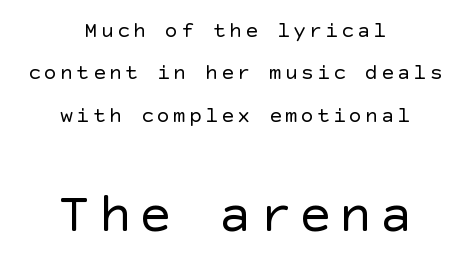
The image shows 55 px regular-weight sans-serif type, upright; set centered, loose line spacing (1.93x), not underlined; the second (bottom) block is 2.5x larger; a large x-height.
